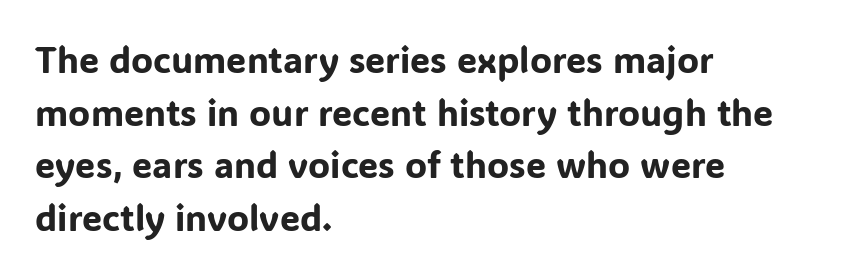
{"serif": "no", "italic": "no", "width": "normal", "stroke_contrast": "low", "x_height": "medium", "monospaced": "no", "underline": "no", "align": "left", "line_spacing": "normal", "line_spacing_ratio": 1.46, "letter_spacing": "normal", "letter_spacing_em": 0.0, "glyph_px": 36}
